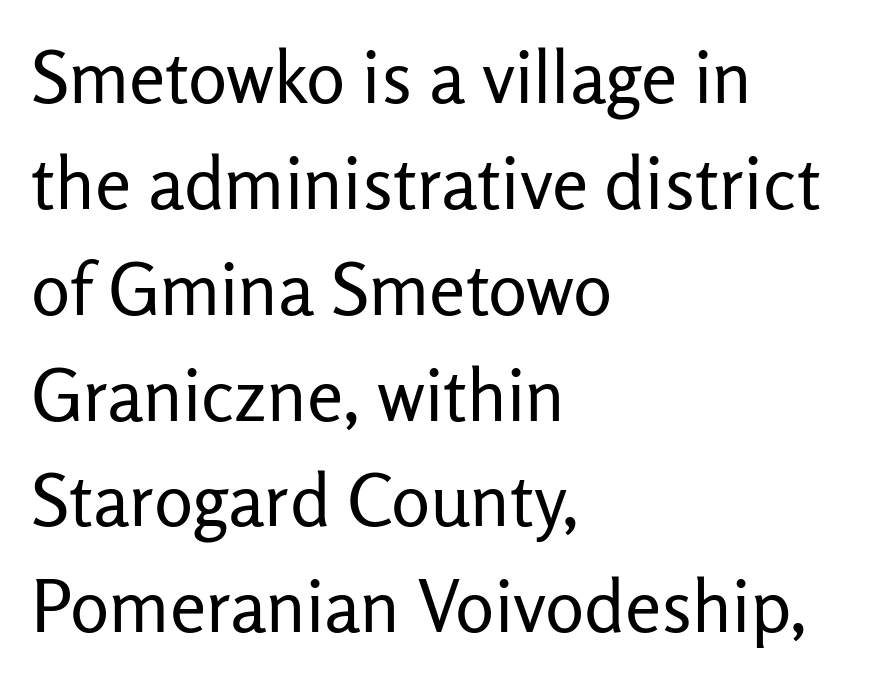
The image shows 73 px regular-weight sans-serif type, upright; set left-aligned, normal line spacing (1.45x), normal letter spacing, not underlined; low stroke contrast and a medium x-height.
